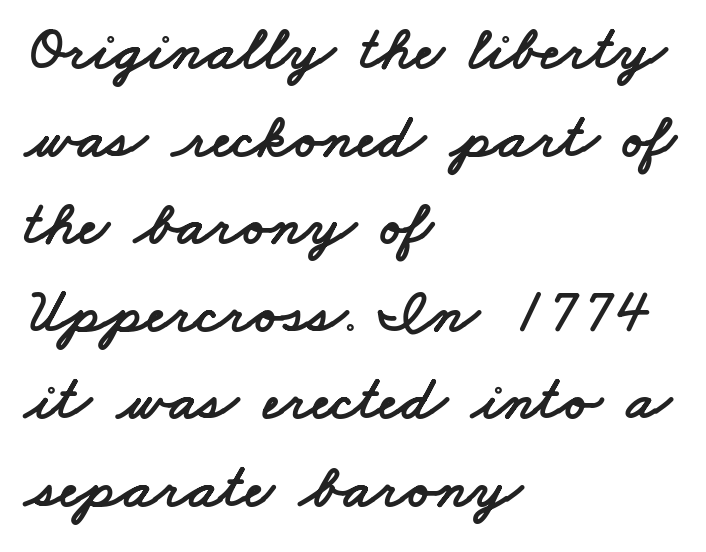
The image shows 63 px wide sans-serif type; set left-aligned, normal line spacing (1.39x), normal letter spacing, not underlined; low stroke contrast and a small x-height.
